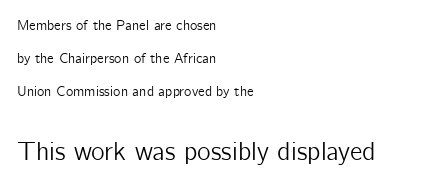
Q: Is the text italic (slanted)? A: No, it is upright.
Q: Is the text underlined? A: No.
Q: How is the paragraph aligned? A: Left-aligned.
Q: Is the spacing between letters normal or unusually wide? A: Normal.
Q: Is the spacing between lines tight, normal or loose? A: Loose.
Q: Which block of text is set in a larger size, the first (top) or the second (bottom)? A: The second (bottom) one.
